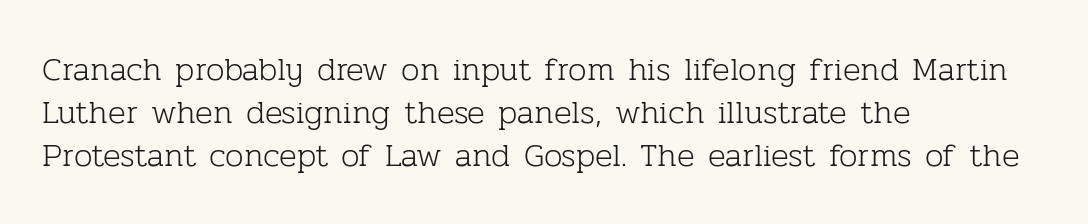
Q: Is the text bold? A: No.
Q: Is the text italic (slanted)? A: No, it is upright.
Q: Is the typeface a serif or a sans-serif typeface? A: Serif.
Q: Is the text underlined? A: No.
Q: How is the paragraph aligned? A: Left-aligned.
Q: Is the spacing between letters normal or unusually wide? A: Normal.
Q: Is the spacing between lines tight, normal or loose? A: Normal.
Q: Width (condensed, normal, or wide)? A: Normal.
Q: Stroke contrast? A: Low.
Q: x-height? A: Medium.
Q: Monospaced? A: No.
